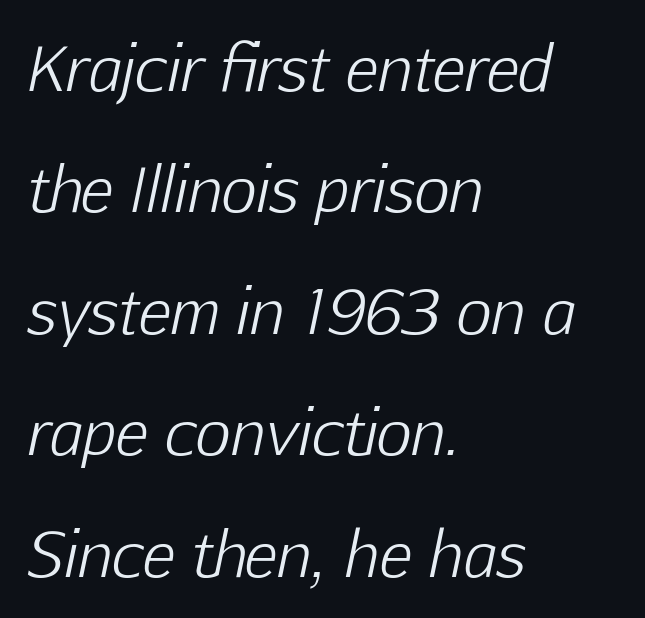
The image shows 61 px light type, italic (leaning right); set left-aligned, loose line spacing (1.99x), normal letter spacing, not underlined; low stroke contrast and a medium x-height.
